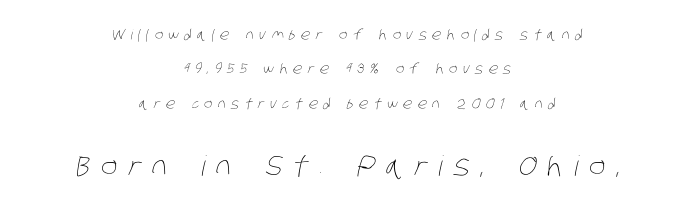
The image shows 28 px thin, condensed type; set centered, loose line spacing (2.45x), unusually wide letter spacing (+0.39 em), not underlined; the second (bottom) block is 2.0x larger; low stroke contrast and a large x-height.
